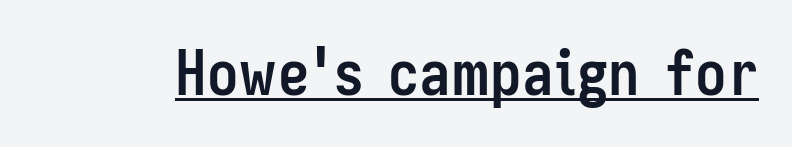
A full-strength bold gives these letters their thick strokes. A continuous stroke trails under the words, as in a hyperlink. These lines are rendered in a variable-pitch font. Notice how the stems are strictly vertical — no italics here. Type style note: lacks serifs. The tracking reads as untouched default to a designer's eye.
